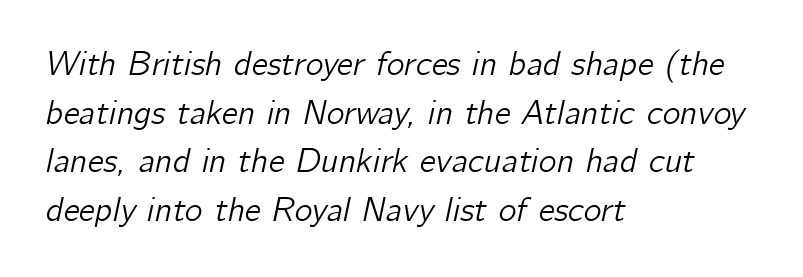
The image shows 34 px text type, italic (leaning right); set left-aligned, normal line spacing (1.43x), normal letter spacing, not underlined; low stroke contrast and a medium x-height.
